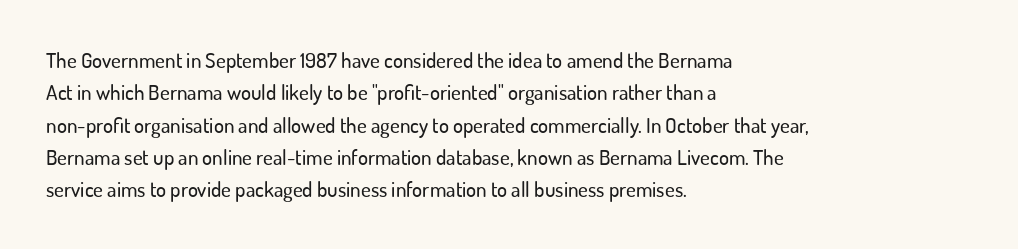
{"italic": "no", "underline": "no", "align": "left", "line_spacing": "normal", "line_spacing_ratio": 1.54, "letter_spacing": "normal", "letter_spacing_em": 0.0, "glyph_px": 21}
